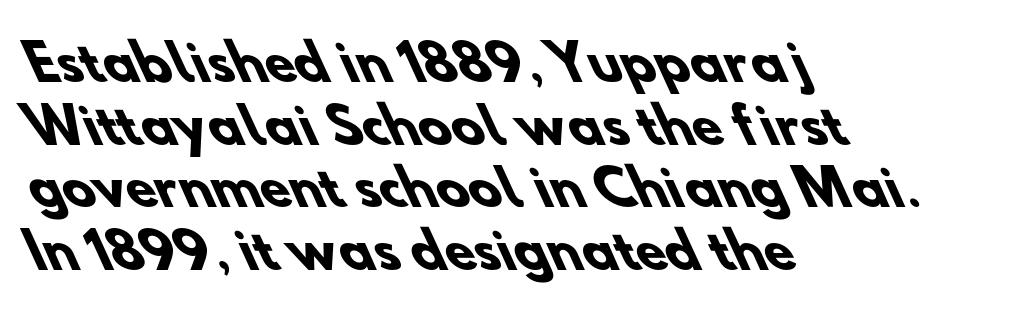
Check the space under the baseline: it is left empty. The vertical gap from one line to the next is medium. Where is the straight margin? On the left. Varying glyph widths throughout — classic text-font behaviour. Nope, no serifs anywhere on these letters. A typesetter would call this zero additional tracking.
